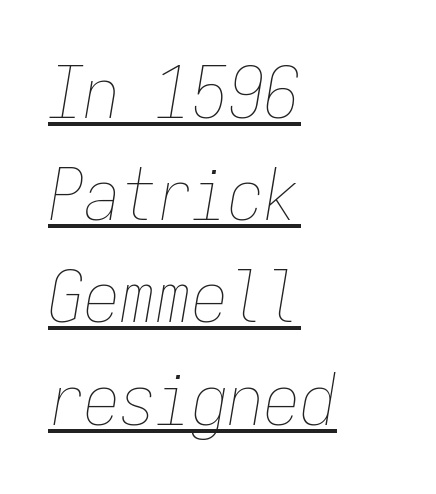
{"italic": "yes", "lean": "right", "slant_degrees": 9, "bold": "no", "weight": "thin", "width": "condensed", "stroke_contrast": "low", "x_height": "medium", "monospaced": "yes", "underline": "yes", "align": "left", "line_spacing": "normal", "line_spacing_ratio": 1.42, "letter_spacing": "normal", "letter_spacing_em": 0.0, "glyph_px": 72}
